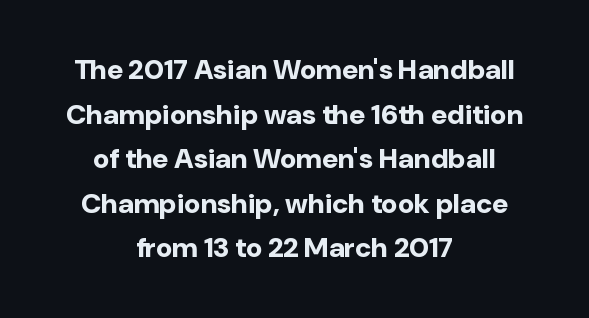
Do the characters align in a grid? No, the font is proportional. The passage is arranged like a title page — every line centered. Lines of text with bare space underneath. These lines carry a lot of weight — the face is fully bold.
